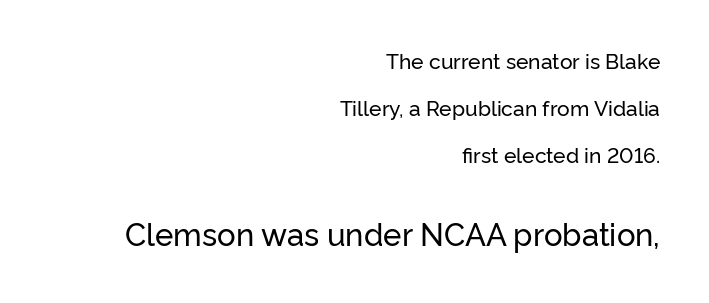
The image shows 31 px sans-serif type, upright; set right-aligned, loose line spacing (2.25x), normal letter spacing, not underlined; the second (bottom) block is 1.48x larger; low stroke contrast and a medium x-height.
